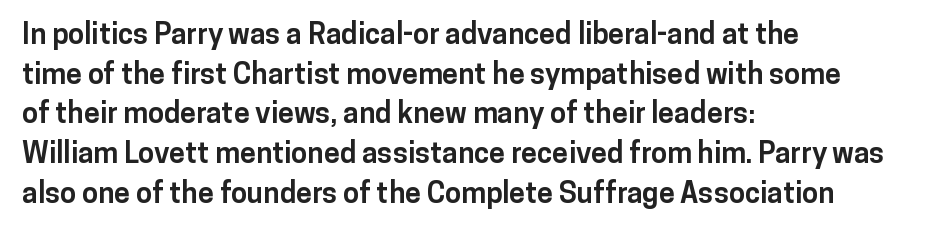
Q: Is the text bold? A: Yes.
Q: Is the text italic (slanted)? A: No, it is upright.
Q: Is the typeface a serif or a sans-serif typeface? A: Sans-serif.
Q: Is the text underlined? A: No.
Q: How is the paragraph aligned? A: Left-aligned.
Q: Is the spacing between letters normal or unusually wide? A: Normal.
Q: Is the spacing between lines tight, normal or loose? A: Normal.
Q: Width (condensed, normal, or wide)? A: Normal.
Q: Stroke contrast? A: Low.
Q: x-height? A: Medium.
Q: Monospaced? A: No.
